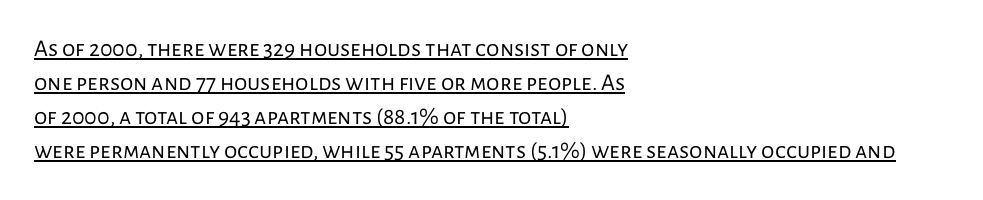
The image shows 24 px text type, upright; set left-aligned, normal line spacing (1.41x), normal letter spacing, underlined.
